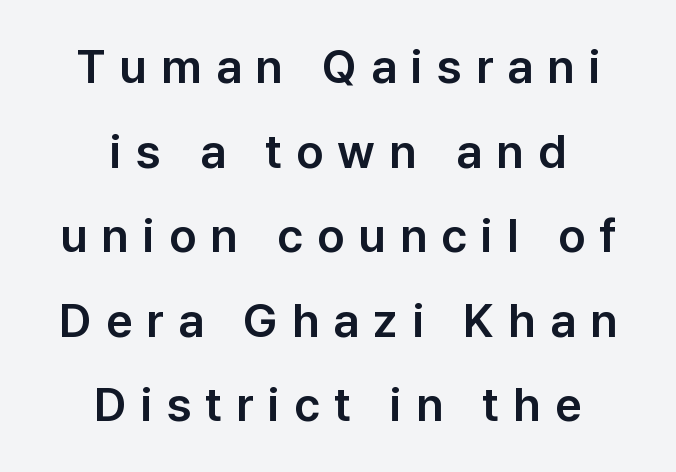
{"serif": "no", "italic": "no", "width": "normal", "stroke_contrast": "low", "x_height": "medium", "monospaced": "no", "underline": "no", "align": "center", "line_spacing_ratio": 1.8, "letter_spacing": "wide", "letter_spacing_em": 0.3, "glyph_px": 47}
